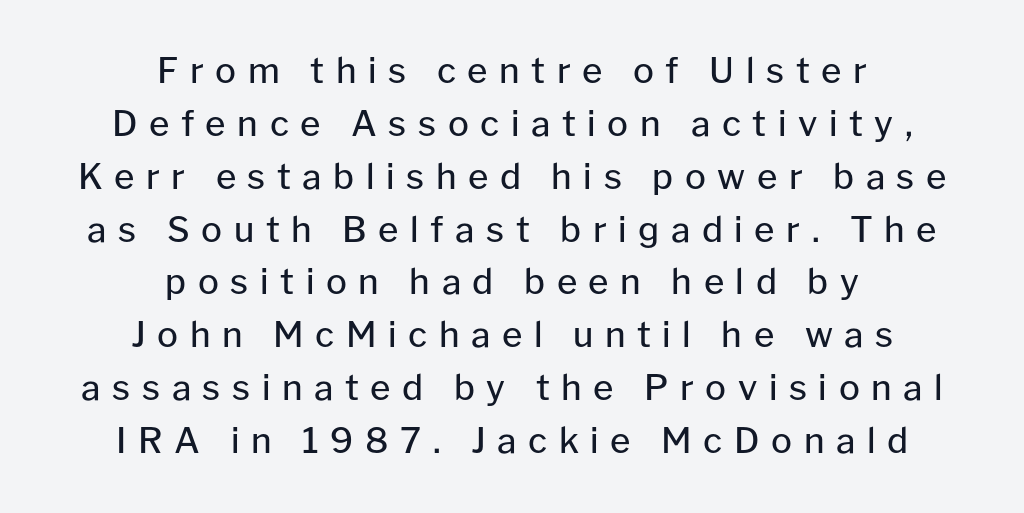
Each letter keeps its own natural width here, so spacing adapts to shape. There is plenty of visible air inserted between adjacent glyphs. Heaviness? Minimal to ordinary, like unemphasized prose. Regular leading. The paragraph has two soft edges and a firm central axis. In terms of posture, this sample is upright.
